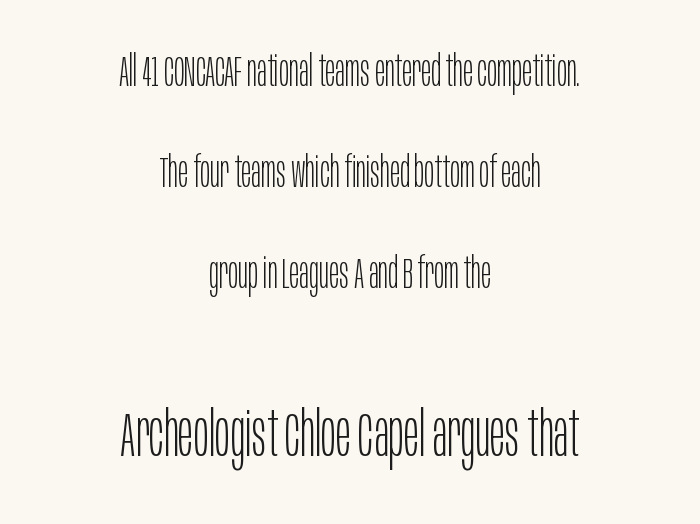
Visually, the bottom section dominates because its glyphs are scaled up. These glyphs show unthickened strokes, regular width or finer. Tracking here is standard; glyphs follow each other at the usual distance. The space between consecutive lines is lavish. Looks like regular typesetting: each glyph gets only the width it needs.
